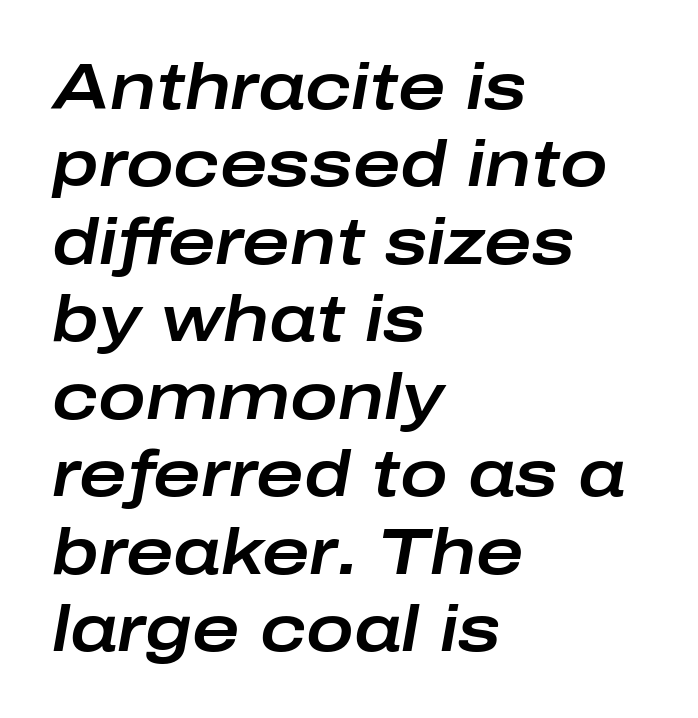
The text carries the slant typical of an italic or oblique font. Just letters on the line, the space beneath them empty. Do the characters align in a grid? No, the font is proportional. Layout note: lines flush left. The type is set solid horizontally, with unmodified tracking.
